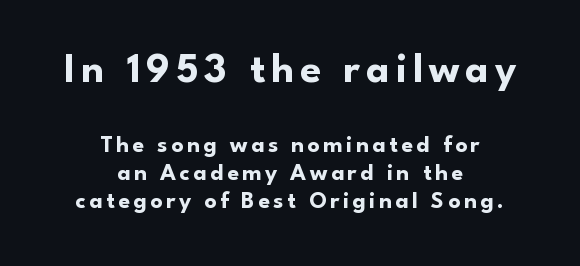
Q: Is the text bold? A: Yes.
Q: Is the text italic (slanted)? A: No, it is upright.
Q: Is the typeface a serif or a sans-serif typeface? A: Sans-serif.
Q: Is the text underlined? A: No.
Q: How is the paragraph aligned? A: Centered.
Q: Which block of text is set in a larger size, the first (top) or the second (bottom)? A: The first (top) one.
Q: Width (condensed, normal, or wide)? A: Normal.
Q: Stroke contrast? A: Low.
Q: x-height? A: Small.
Q: Monospaced? A: No.
